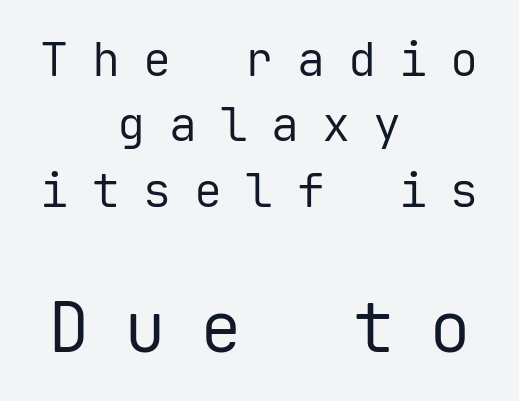
{"serif": "no", "italic": "no", "bold": "no", "weight": "regular", "width": "normal", "stroke_contrast": "low", "x_height": "medium", "monospaced": "yes", "underline": "no", "align": "center", "line_spacing": "normal", "line_spacing_ratio": 1.39, "letter_spacing": "wide", "letter_spacing_em": 0.49, "larger_block": "second", "size_ratio": 1.49, "glyph_px": 70}
